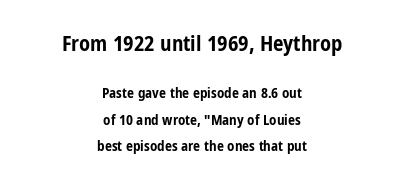
Italic? Not at all — the glyphs are vertical. Of the two passages, the one on top uses the larger point size. These words are printed bold, with thick strokes throughout. If you folded the block vertically in half, each line would mirror itself in length. The tracking reads as untouched default to a designer's eye. Any mark beneath the type? The region is blank.
